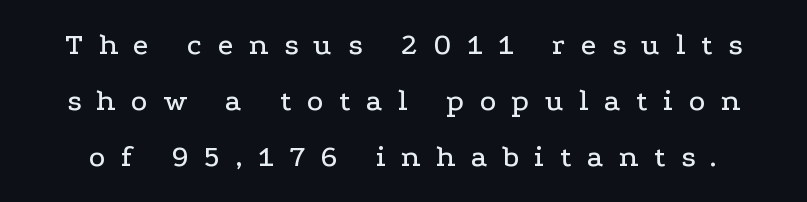
The image shows 31 px wide serif type, upright; set line spacing 1.81x, unusually wide letter spacing (+0.5 em), not underlined; low stroke contrast and a medium x-height.
